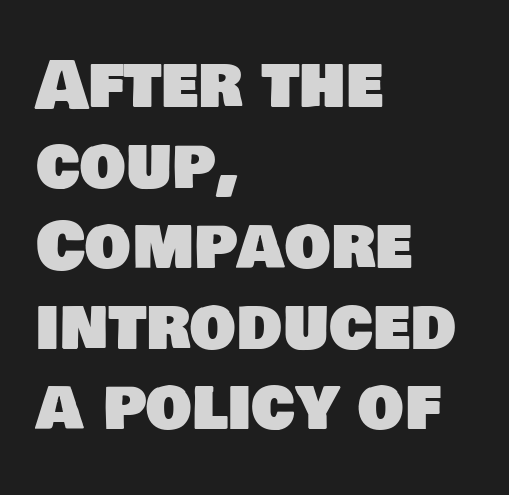
Q: Is the typeface a serif or a sans-serif typeface? A: Sans-serif.
Q: Is the text underlined? A: No.
Q: How is the paragraph aligned? A: Left-aligned.
Q: Is the spacing between letters normal or unusually wide? A: Normal.
Q: Width (condensed, normal, or wide)? A: Normal.
Q: Stroke contrast? A: Low.
Q: x-height? A: Large.
Q: Monospaced? A: No.
